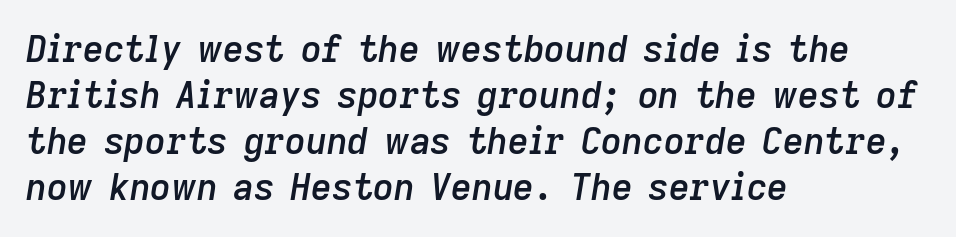
This sample has the flowing, uneven cadence of proportional lettering. When letters slant like this, we call the style italic. How would I describe the line gaps? Plain and ordinary. Words appear dense and cohesive because spacing is normal. Its strokes are somewhat broadened, the hallmark of semibold type.
